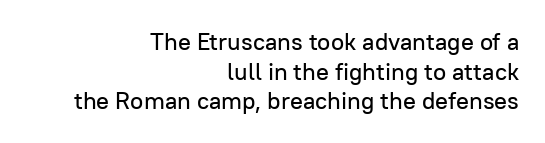
Horizontally, the lines are justified to the trailing edge only. The words here are not underlined. Students, note that the glyphs here touch the page at normal intervals. The axis of the letterforms is exactly vertical.
